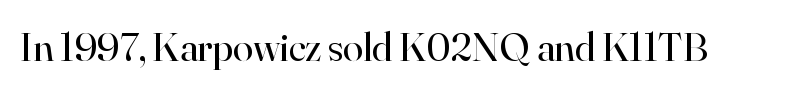
Q: Is the text bold? A: No.
Q: Is the text italic (slanted)? A: No, it is upright.
Q: Is the typeface a serif or a sans-serif typeface? A: Serif.
Q: Is the text underlined? A: No.
Q: Is the spacing between letters normal or unusually wide? A: Normal.
Q: Width (condensed, normal, or wide)? A: Normal.
Q: Stroke contrast? A: High.
Q: x-height? A: Small.
Q: Monospaced? A: No.
